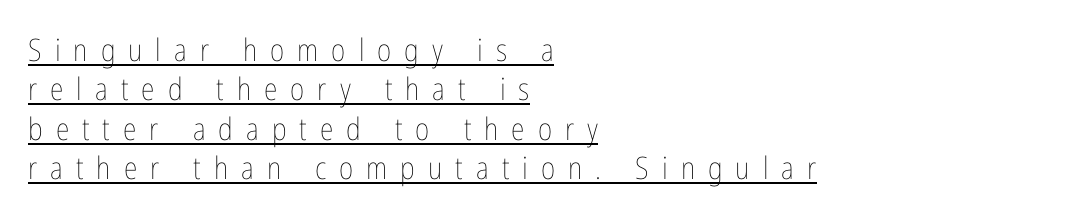
The image shows 31 px thin, condensed type, upright; set left-aligned, normal line spacing (1.27x), unusually wide letter spacing (+0.42 em), underlined; low stroke contrast and a medium x-height.
